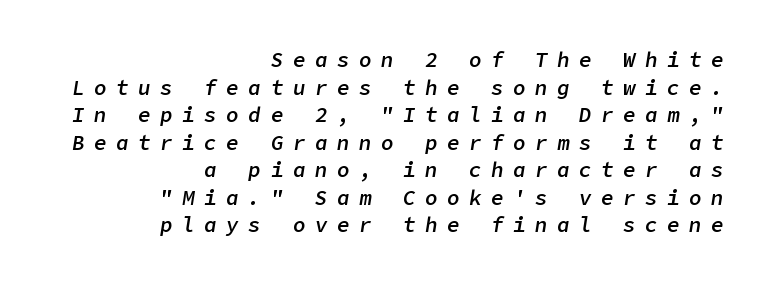
The image shows 21 px text type, italic (leaning right); set right-aligned, normal line spacing (1.31x), unusually wide letter spacing (+0.45 em), not underlined.
